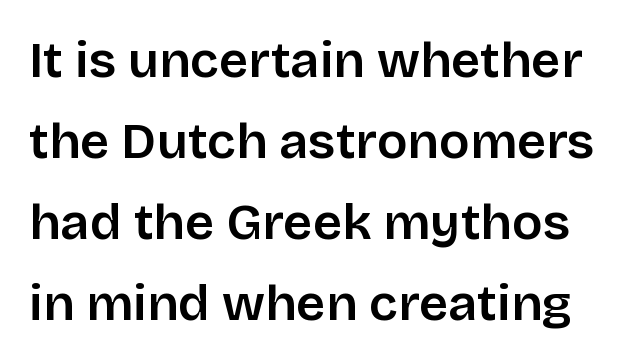
Q: Is the text italic (slanted)? A: No, it is upright.
Q: Is the typeface a serif or a sans-serif typeface? A: Sans-serif.
Q: Is the text underlined? A: No.
Q: Is the spacing between letters normal or unusually wide? A: Normal.
Q: Is the spacing between lines tight, normal or loose? A: Normal.
Q: Width (condensed, normal, or wide)? A: Normal.
Q: Stroke contrast? A: Low.
Q: x-height? A: Large.
Q: Monospaced? A: No.
